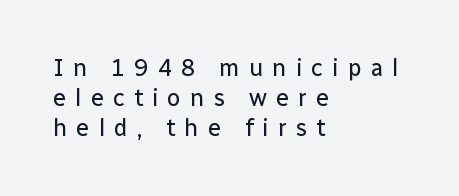
{"italic": "no", "bold": "no", "underline": "no", "align": "left", "line_spacing_ratio": 1.24, "letter_spacing": "wide", "letter_spacing_em": 0.37, "glyph_px": 24}
